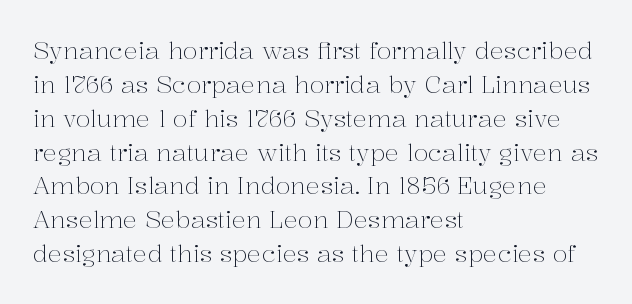
Decoration check: the copy has no underline. Teacher's note: observe the even left margin — that is flush-left alignment. Interline gaps are of average width in this sample. No chunkiness to these letters — they're not bold. These lines were composed using upright roman letters.
